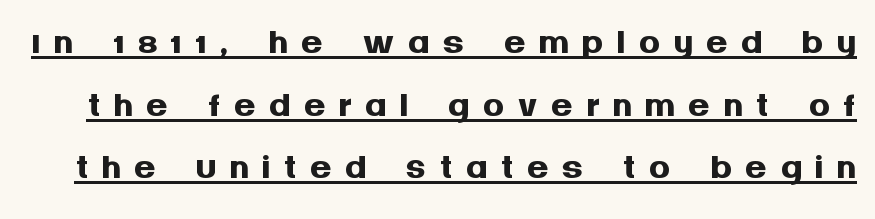
The face used here has the dense, thick strokes of a bold. The gaps between neighbouring characters are conspicuously large. Proportional: the letters do not fall into vertical columns. The glyphs are accompanied by a horizontal stroke just below them.
